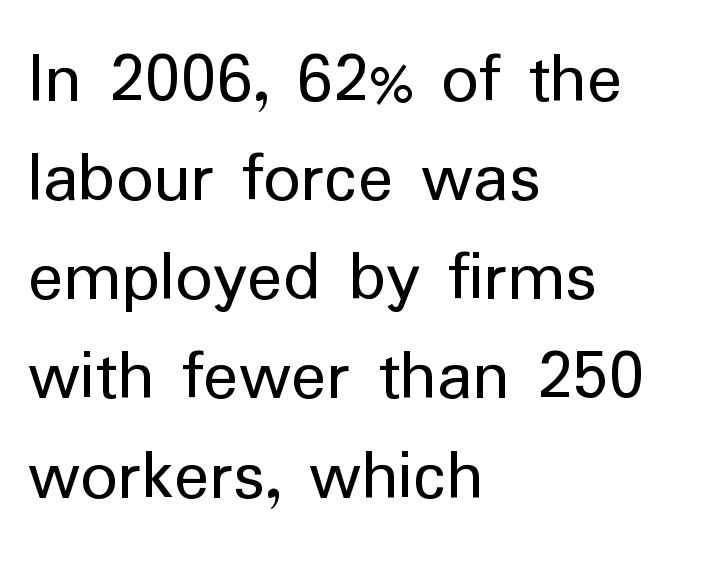
{"serif": "no", "italic": "no", "bold": "no", "weight": "regular", "width": "normal", "stroke_contrast": "low", "x_height": "medium", "monospaced": "no", "underline": "no", "align": "left", "line_spacing": "normal", "line_spacing_ratio": 1.34, "letter_spacing": "normal", "letter_spacing_em": 0.0, "glyph_px": 74}
